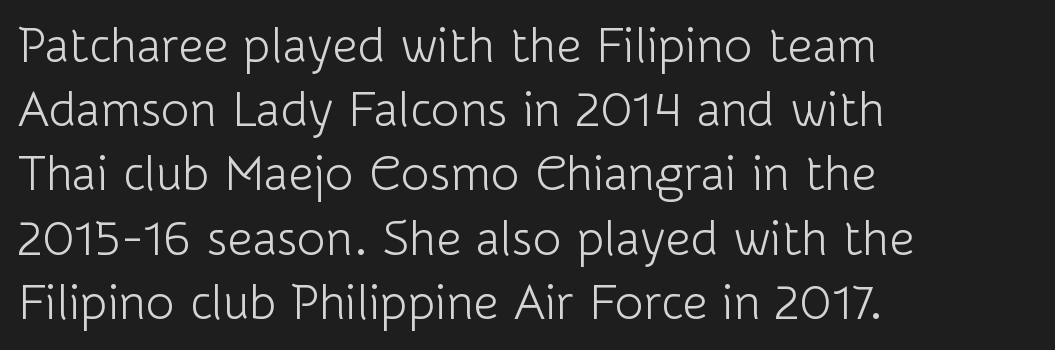
Stroke terminals: plain, sans-serif. Designer's note — italics off, roman on. Heft: none added — not bold. A typesetter would call this proportional, since set widths differ per character. The compositor pushed each line to the left boundary.
